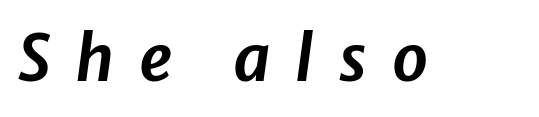
The image shows 64 px text type, italic (leaning right); set unusually wide letter spacing (+0.38 em), not underlined; low stroke contrast and a medium x-height.
